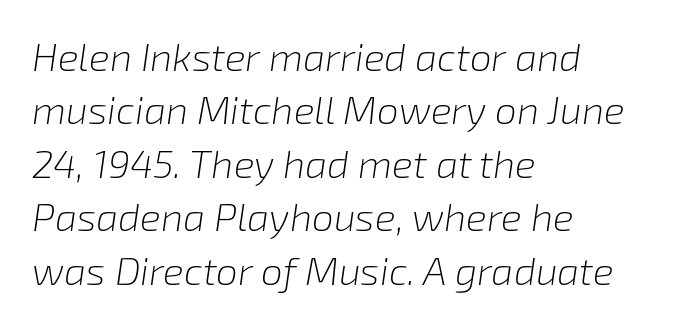
Q: Is the text bold? A: No.
Q: Is the text italic (slanted)? A: Yes, it leans right by about 8 degrees.
Q: Is the text underlined? A: No.
Q: How is the paragraph aligned? A: Left-aligned.
Q: Is the spacing between letters normal or unusually wide? A: Normal.
Q: Is the spacing between lines tight, normal or loose? A: Normal.
Q: Width (condensed, normal, or wide)? A: Normal.
Q: Stroke contrast? A: Low.
Q: x-height? A: Medium.
Q: Monospaced? A: No.
